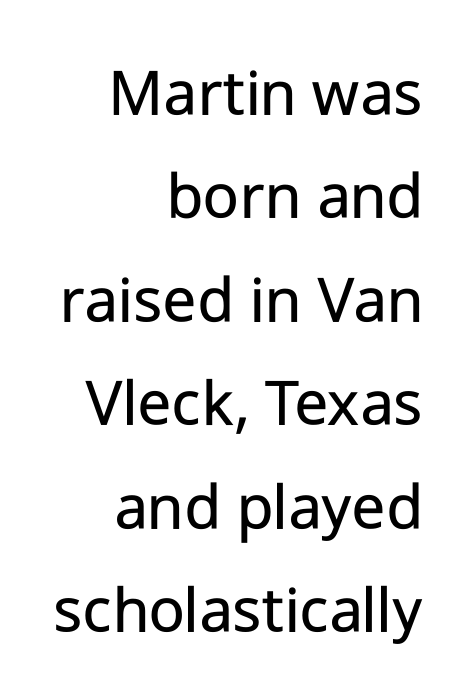
Weight: regular or lighter. The letters advance in unequal steps, a hallmark of proportional type. Does extra space separate the letters? No, they use regular spacing. The designer went with a sans here, leaving each stem footless. Successive baselines arrive at the customary interval.
